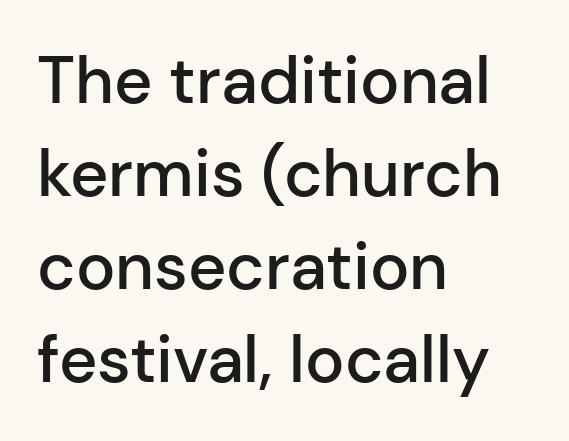
Q: Is the text bold? A: Semi-bold.
Q: Is the text italic (slanted)? A: No, it is upright.
Q: Is the typeface a serif or a sans-serif typeface? A: Sans-serif.
Q: Is the text underlined? A: No.
Q: How is the paragraph aligned? A: Left-aligned.
Q: Is the spacing between letters normal or unusually wide? A: Normal.
Q: Is the spacing between lines tight, normal or loose? A: Normal.
Q: Width (condensed, normal, or wide)? A: Normal.
Q: Stroke contrast? A: Low.
Q: x-height? A: Medium.
Q: Monospaced? A: No.
